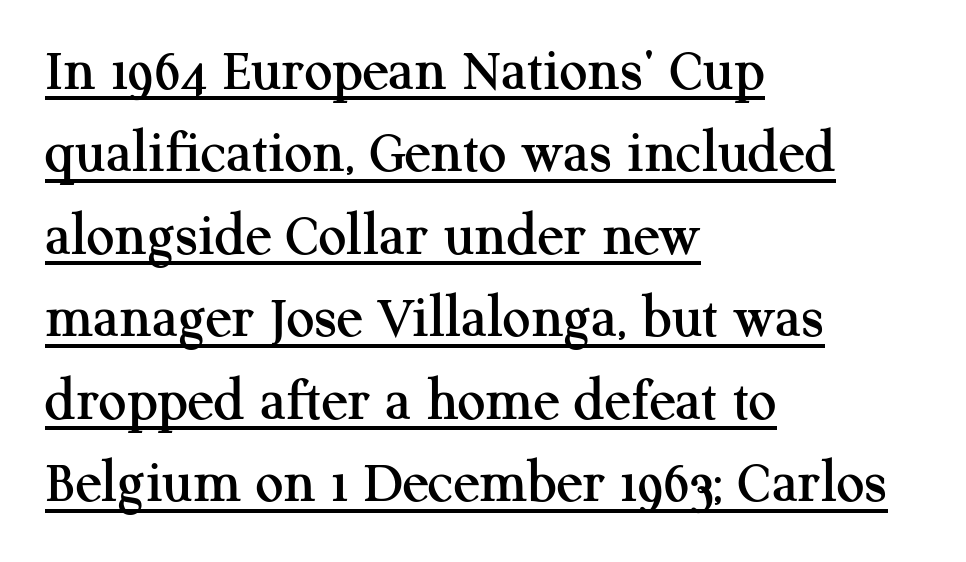
The image shows 62 px serif type, upright; set left-aligned, normal line spacing (1.33x), normal letter spacing, underlined; medium stroke contrast and a medium x-height.
